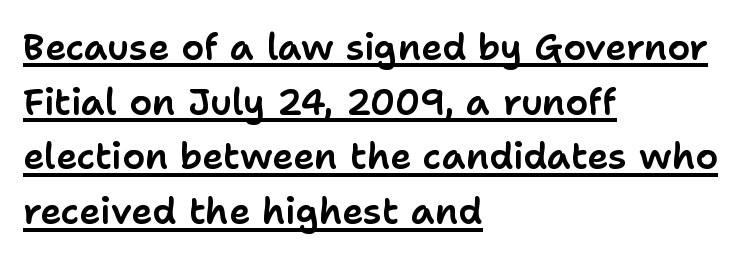
Q: Is the text italic (slanted)? A: No, it is upright.
Q: Is the typeface a serif or a sans-serif typeface? A: Sans-serif.
Q: Is the text underlined? A: Yes.
Q: How is the paragraph aligned? A: Left-aligned.
Q: Is the spacing between letters normal or unusually wide? A: Normal.
Q: Is the spacing between lines tight, normal or loose? A: Normal.
Q: Width (condensed, normal, or wide)? A: Normal.
Q: Stroke contrast? A: Low.
Q: x-height? A: Medium.
Q: Monospaced? A: No.
